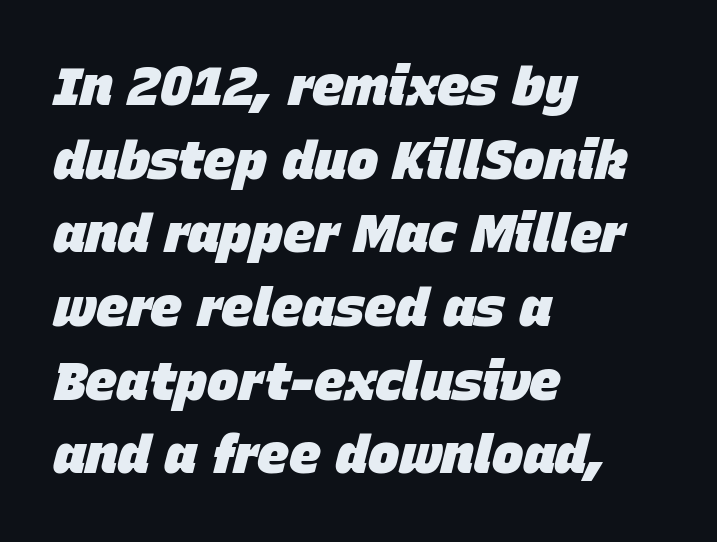
Each line starts at the same left margin while the right side varies. Varying glyph widths throughout — classic text-font behaviour. Observe the ordinary spacing: letters are neighbours, not strangers. The passage shown stacks its lines at a standard gap. The specimen omits any rule beneath the text block's lines.
